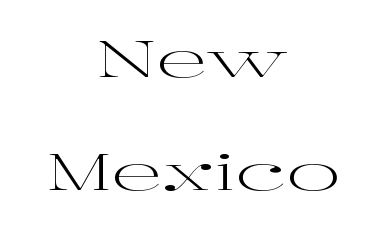
The image shows 51 px regular-weight, wide serif type, upright; set centered, loose line spacing (2.21x), normal letter spacing, not underlined; high stroke contrast and a medium x-height.
